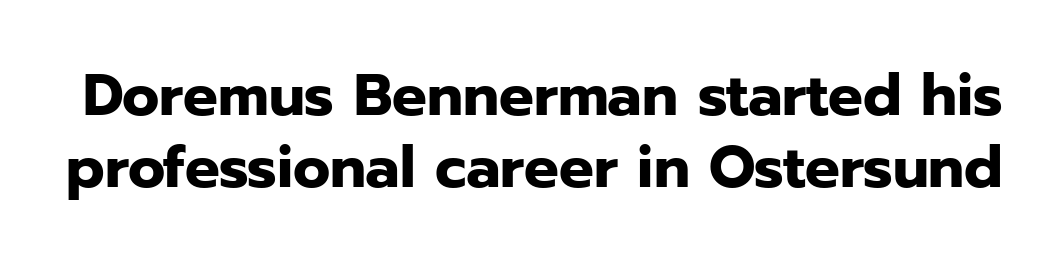
{"serif": "no", "italic": "no", "bold": "yes", "weight": "heavy", "width": "normal", "stroke_contrast": "low", "x_height": "medium", "monospaced": "no", "underline": "no", "line_spacing_ratio": 1.24, "letter_spacing": "normal", "letter_spacing_em": 0.0, "glyph_px": 58}
